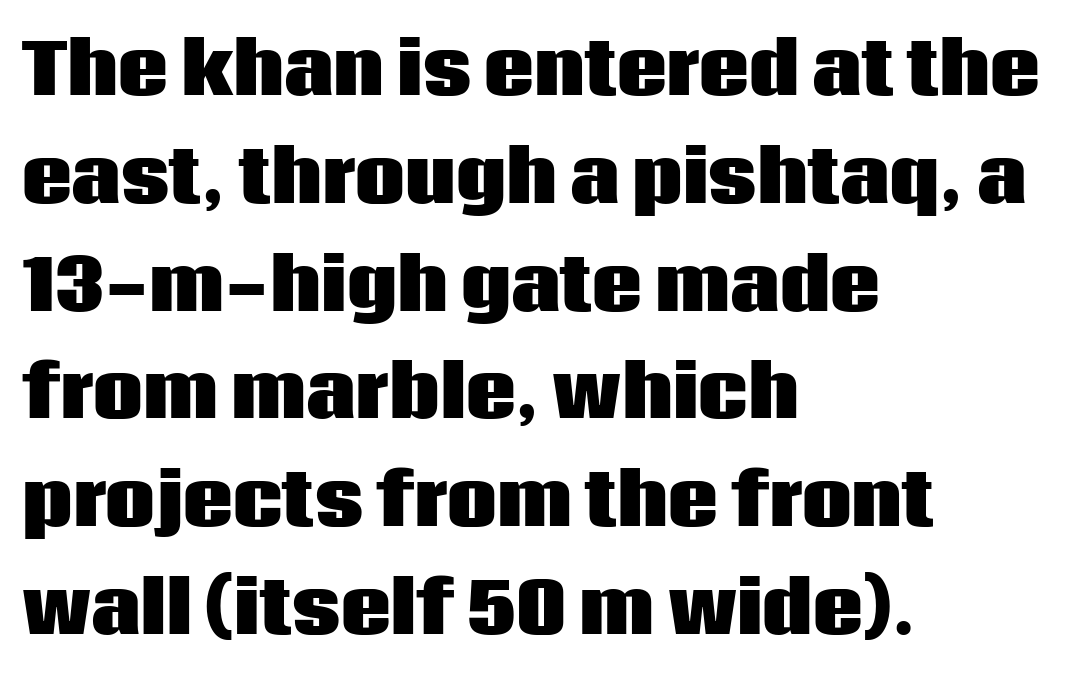
{"serif": "no", "italic": "no", "bold": "yes", "weight": "heavy", "width": "normal", "stroke_contrast": "low", "x_height": "large", "monospaced": "no", "underline": "no", "align": "left", "line_spacing": "normal", "line_spacing_ratio": 1.54, "letter_spacing": "normal", "letter_spacing_em": 0.0, "glyph_px": 70}
